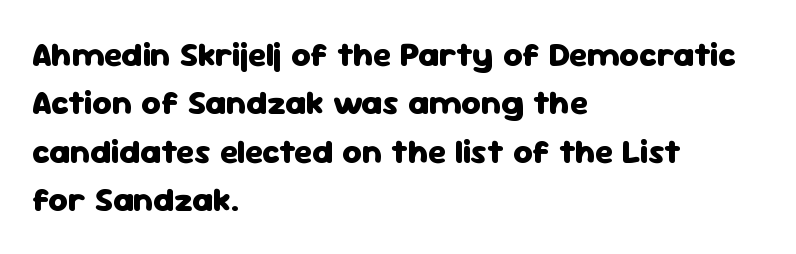
Q: Is the text bold? A: Yes.
Q: Is the text italic (slanted)? A: No, it is upright.
Q: Is the typeface a serif or a sans-serif typeface? A: Sans-serif.
Q: Is the text underlined? A: No.
Q: How is the paragraph aligned? A: Left-aligned.
Q: Is the spacing between letters normal or unusually wide? A: Normal.
Q: Is the spacing between lines tight, normal or loose? A: Normal.
Q: Width (condensed, normal, or wide)? A: Normal.
Q: Stroke contrast? A: Low.
Q: x-height? A: Medium.
Q: Monospaced? A: No.
